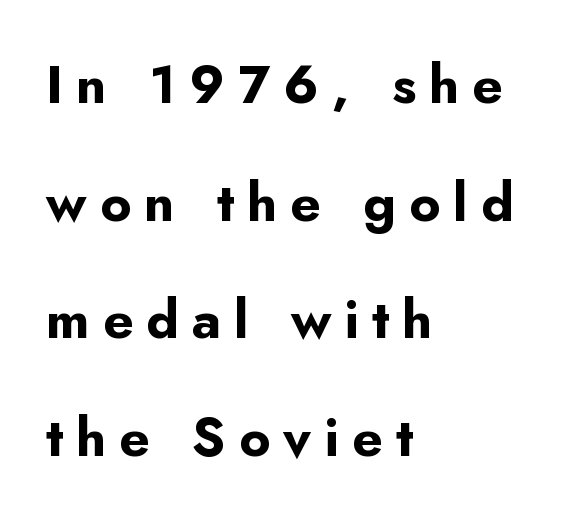
Q: Is the text bold? A: Yes.
Q: Is the text italic (slanted)? A: No, it is upright.
Q: Is the typeface a serif or a sans-serif typeface? A: Sans-serif.
Q: Is the text underlined? A: No.
Q: How is the paragraph aligned? A: Left-aligned.
Q: Is the spacing between letters normal or unusually wide? A: Unusually wide.
Q: Is the spacing between lines tight, normal or loose? A: Loose.
Q: Width (condensed, normal, or wide)? A: Normal.
Q: Stroke contrast? A: Low.
Q: x-height? A: Small.
Q: Monospaced? A: No.
